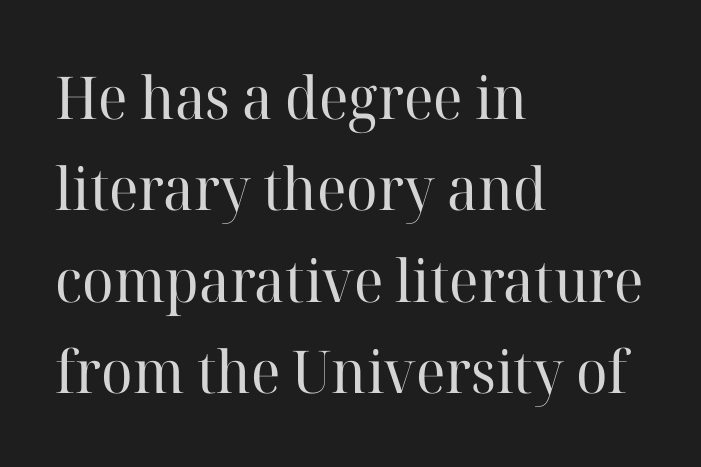
{"serif": "yes", "italic": "no", "bold": "no", "weight": "regular", "width": "normal", "stroke_contrast": "high", "x_height": "medium", "monospaced": "no", "underline": "no", "align": "left", "line_spacing": "normal", "line_spacing_ratio": 1.55, "letter_spacing": "normal", "letter_spacing_em": 0.0, "glyph_px": 59}
